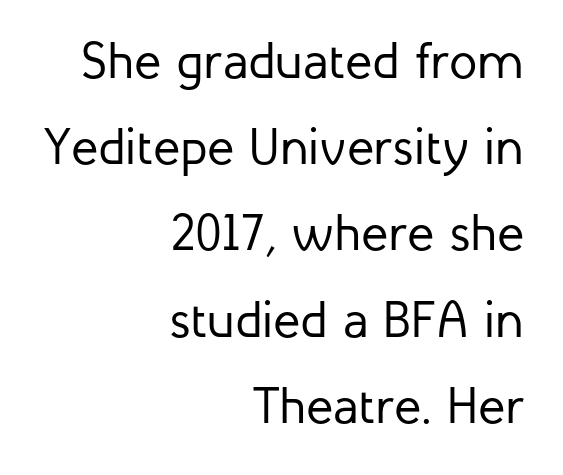
{"serif": "no", "italic": "no", "bold": "no", "weight": "regular", "width": "normal", "stroke_contrast": "low", "x_height": "medium", "monospaced": "no", "underline": "no", "align": "right", "line_spacing": "normal", "line_spacing_ratio": 1.69, "letter_spacing": "normal", "letter_spacing_em": 0.0, "glyph_px": 51}
